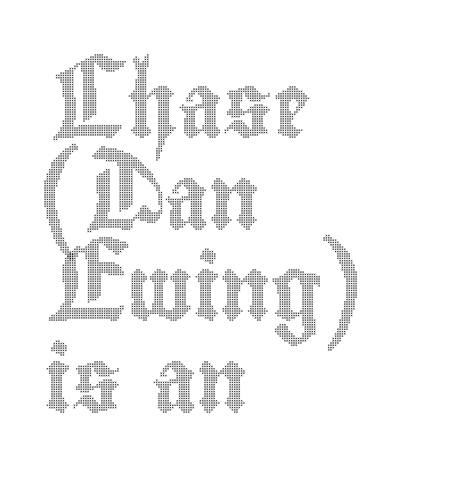
This sample uses plain, unmodified letter spacing. Nope, not italic — everything's standing straight. Underline: absent. Successive baselines arrive at the customary interval. The rag falls on the right side of this text block. The passage shown is typed in a proportional face where columns would drift.
